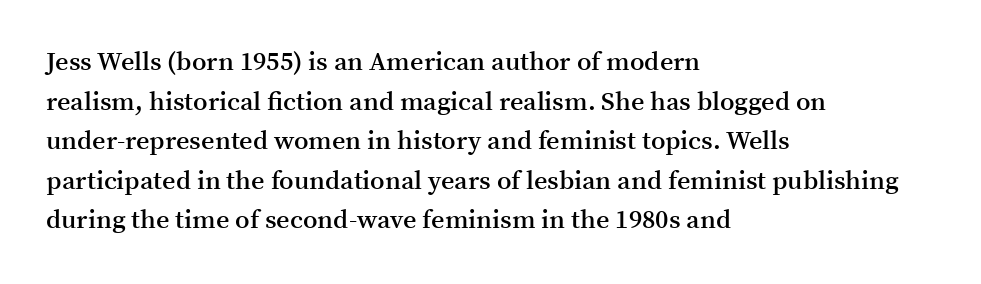
If you measured baseline to baseline, you'd find a middling distance. The typesetting leans somewhat heavy: a semibold. Which margin do the lines hug? The left one — the right edge is uneven. The font's upright variant was chosen for this text.
